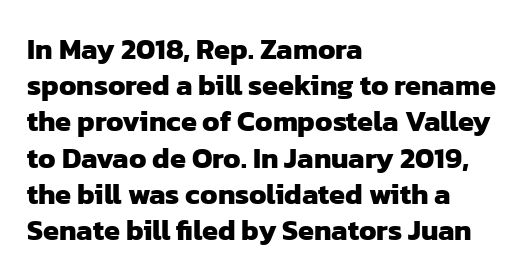
Q: Is the text bold? A: Yes.
Q: Is the typeface a serif or a sans-serif typeface? A: Sans-serif.
Q: Is the text underlined? A: No.
Q: How is the paragraph aligned? A: Left-aligned.
Q: Is the spacing between letters normal or unusually wide? A: Normal.
Q: Is the spacing between lines tight, normal or loose? A: Normal.
Q: Width (condensed, normal, or wide)? A: Normal.
Q: Stroke contrast? A: Low.
Q: x-height? A: Medium.
Q: Monospaced? A: No.
